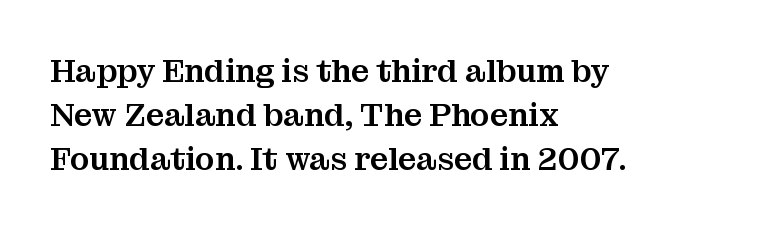
The image shows 32 px serif type, upright; set left-aligned, normal line spacing (1.37x), normal letter spacing, not underlined; medium stroke contrast and a medium x-height.
